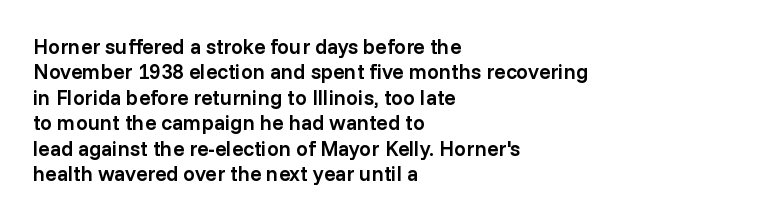
Characters follow at the spacing the type designer built in. Quick note: underline off. Line beginnings align vertically; line endings do not. Does the lettering tilt? It doesn't — this is upright. This is moderately heavy type, rendered in semibold.
